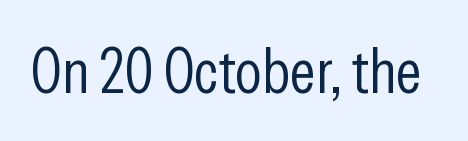
Q: Is the text bold? A: No.
Q: Is the text italic (slanted)? A: No, it is upright.
Q: Is the typeface a serif or a sans-serif typeface? A: Sans-serif.
Q: Is the text underlined? A: No.
Q: Is the spacing between letters normal or unusually wide? A: Normal.
Q: Width (condensed, normal, or wide)? A: Condensed.
Q: Stroke contrast? A: Low.
Q: x-height? A: Medium.
Q: Monospaced? A: No.
